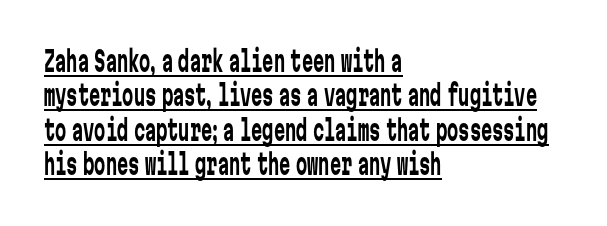
The image shows 28 px regular-weight, condensed sans-serif type, upright, monospaced; set left-aligned, line spacing 1.23x, normal letter spacing, underlined; low stroke contrast and a medium x-height.
